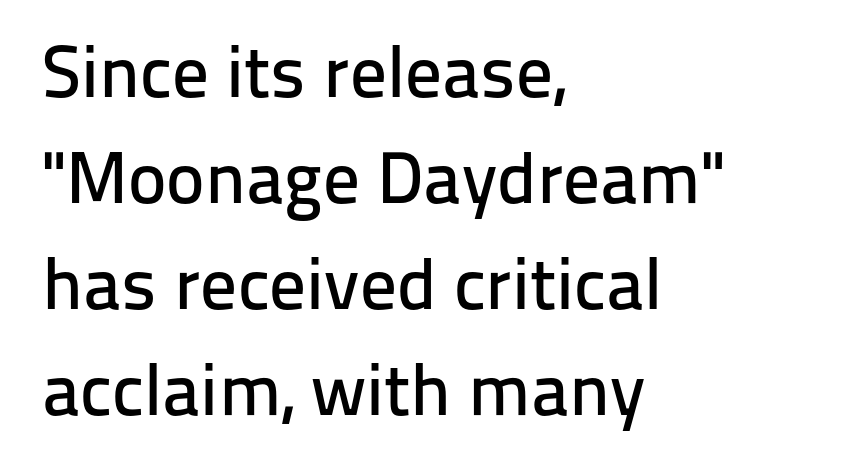
No word sits above an underline. Nobody touched the tracking dial on this one. Is the block centered? No — it sits flush against the left margin. Serifs: no, the terminals of the letterforms are clean. The letters advance in unequal steps, a hallmark of proportional type. If you drew a line through each stem, it would be perfectly vertical.
